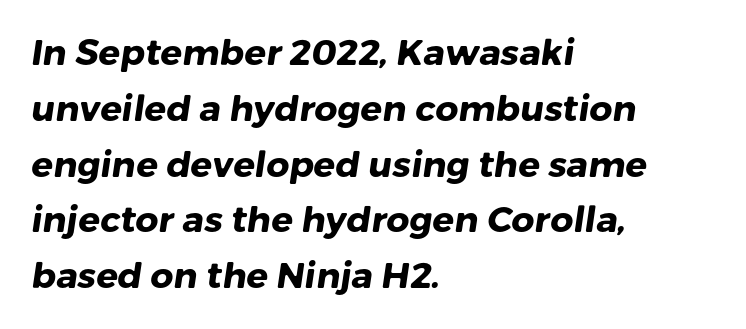
Q: Is the text bold? A: Yes.
Q: Is the typeface a serif or a sans-serif typeface? A: Sans-serif.
Q: Is the text underlined? A: No.
Q: How is the paragraph aligned? A: Left-aligned.
Q: Is the spacing between letters normal or unusually wide? A: Normal.
Q: Is the spacing between lines tight, normal or loose? A: Normal.
Q: Width (condensed, normal, or wide)? A: Normal.
Q: Stroke contrast? A: Low.
Q: x-height? A: Medium.
Q: Monospaced? A: No.
